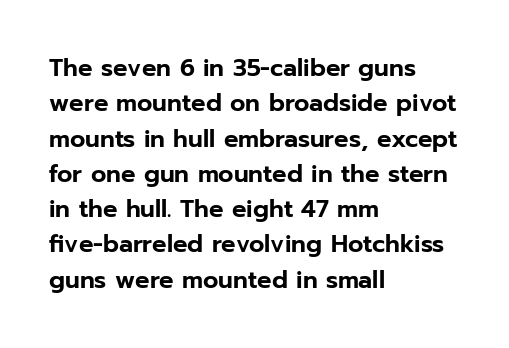
The passage shown stacks its lines at a standard gap. No extra tracking has been applied to these lines. Compared with a centered layout, this one pins lines to the left instead. The area under the type is left untouched. When letters stand straight like this, we call the style roman or upright.
